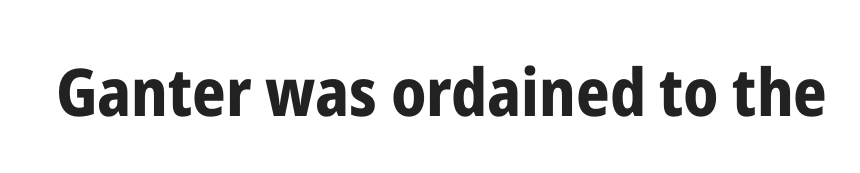
The glyphs are unaccompanied by any horizontal stroke below them. Standard letterfit; no display-style spreading of the glyphs. Plenty of ink on the page — the face is bold. These lines are rendered in a variable-pitch font.
